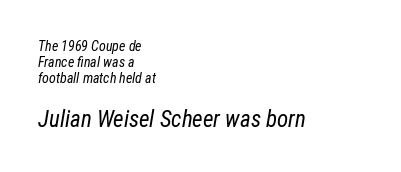
These lines keep a tight, regular rhythm from letter to letter. The paragraph shown leans on its left margin. Just letters on the line, the space beneath them empty. The letters in the lower block stand taller than those in the block above. Stroke thickness stays within the range of a standard reading face or lighter.
